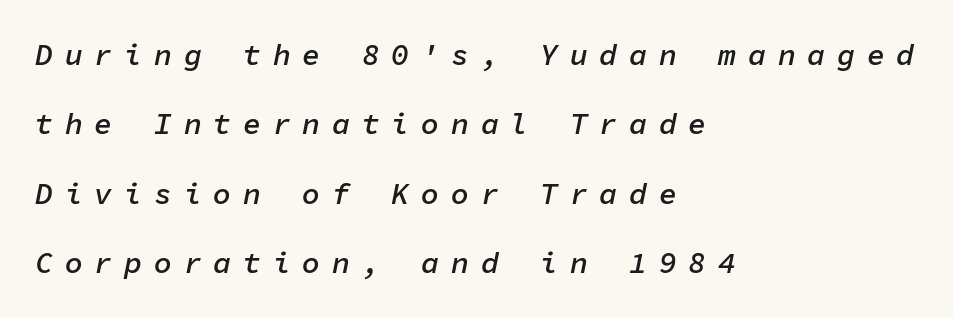
The image shows 30 px semibold type, italic (leaning right), monospaced; set left-aligned, loose line spacing (2.31x), unusually wide letter spacing (+0.39 em), not underlined; low stroke contrast and a medium x-height.
